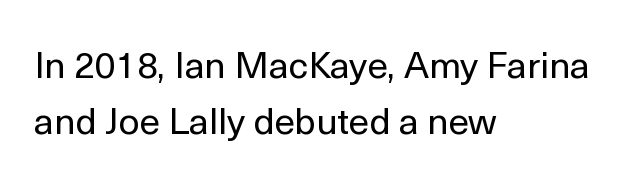
Q: Is the text bold? A: No.
Q: Is the text italic (slanted)? A: No, it is upright.
Q: Is the typeface a serif or a sans-serif typeface? A: Sans-serif.
Q: Is the text underlined? A: No.
Q: How is the paragraph aligned? A: Left-aligned.
Q: Is the spacing between letters normal or unusually wide? A: Normal.
Q: Is the spacing between lines tight, normal or loose? A: Normal.
Q: Width (condensed, normal, or wide)? A: Normal.
Q: x-height? A: Medium.
Q: Monospaced? A: No.
